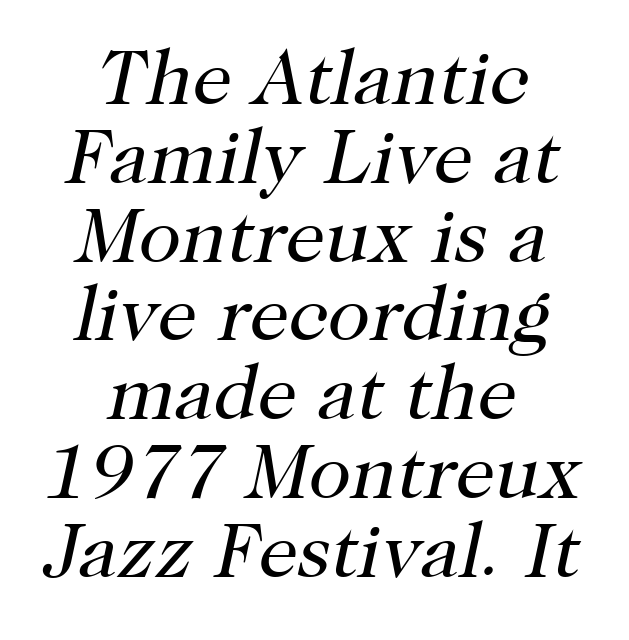
The typeface chosen for these lines features serifs. This sample has the flowing, uneven cadence of proportional lettering. Leftover space on each line is divided equally before and after the words. Regarding leading, the lines here are crowded together. The words here are not underlined. No extra tracking has been applied to these lines.
